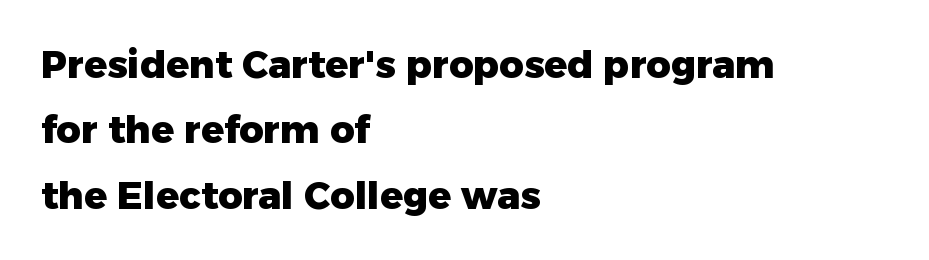
Q: Is the text bold? A: Yes.
Q: Is the text italic (slanted)? A: No, it is upright.
Q: Is the typeface a serif or a sans-serif typeface? A: Sans-serif.
Q: Is the text underlined? A: No.
Q: How is the paragraph aligned? A: Left-aligned.
Q: Is the spacing between letters normal or unusually wide? A: Normal.
Q: Width (condensed, normal, or wide)? A: Normal.
Q: Stroke contrast? A: Low.
Q: x-height? A: Medium.
Q: Monospaced? A: No.
